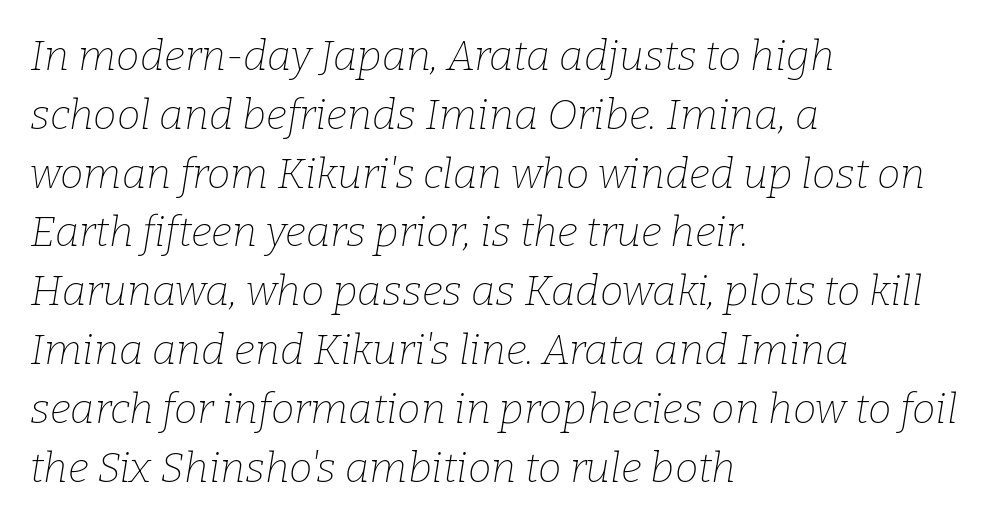
{"serif": "yes", "italic": "yes", "lean": "right", "slant_degrees": 9, "bold": "no", "weight": "thin", "width": "normal", "stroke_contrast": "low", "x_height": "medium", "monospaced": "no", "underline": "no", "align": "left", "line_spacing": "normal", "line_spacing_ratio": 1.4, "letter_spacing": "normal", "letter_spacing_em": 0.0, "glyph_px": 42}
